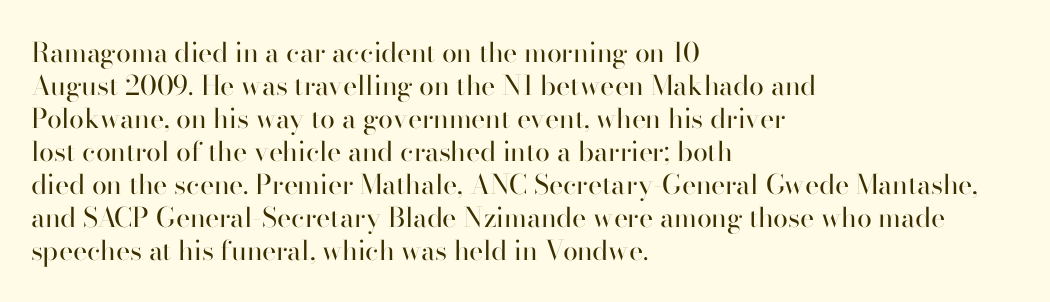
{"italic": "no", "bold": "no", "underline": "no", "align": "left", "line_spacing_ratio": 1.22, "letter_spacing": "normal", "letter_spacing_em": 0.0, "glyph_px": 27}
